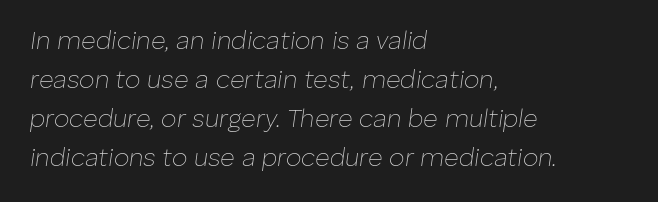
The image shows 25 px text type, italic (leaning right); set left-aligned, normal line spacing (1.56x), normal letter spacing, not underlined.
